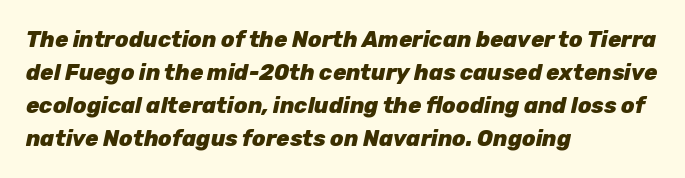
The strokes are fattened all the way to bold. The gap between lines stays unmarked. The text carries the slant typical of an italic or oblique font. The passage shown has conventional tracking throughout. The text block is weighted toward the left margin, trailing off unevenly rightward.
